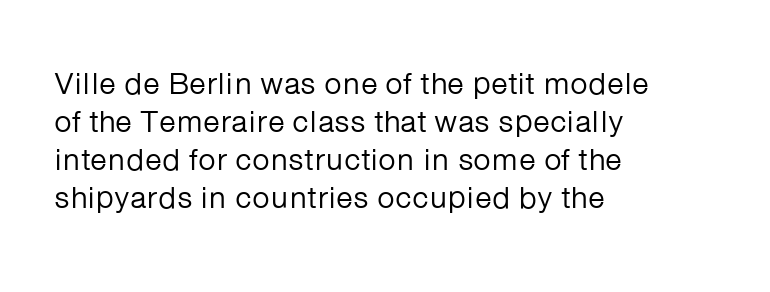
{"serif": "no", "italic": "no", "bold": "no", "weight": "regular", "width": "normal", "stroke_contrast": "low", "x_height": "medium", "monospaced": "no", "underline": "no", "align": "left", "line_spacing_ratio": 1.23, "letter_spacing": "normal", "letter_spacing_em": 0.0, "glyph_px": 31}
